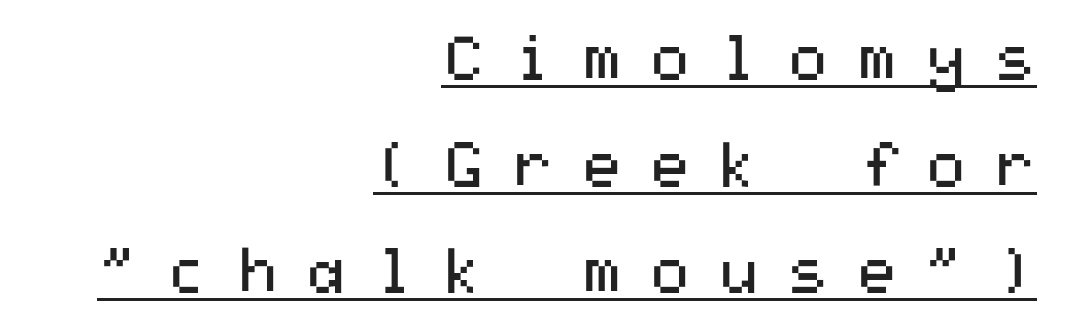
The image shows 62 px regular-weight, wide sans-serif type, upright; set right-aligned, line spacing 1.72x, unusually wide letter spacing (+0.41 em), underlined; medium stroke contrast and a medium x-height.
